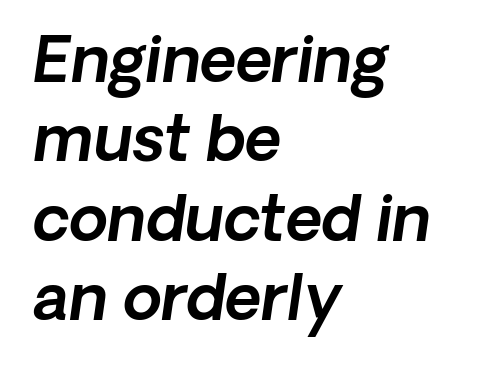
Horizontally, the lines are justified to the leading edge only. Are there feet on the stems? There aren't — it's a sans. Think of a printed novel: that variable character pitch is what you see here. Standard letterfit; no display-style spreading of the glyphs. Horizontal bands of white between lines are of average thickness.
